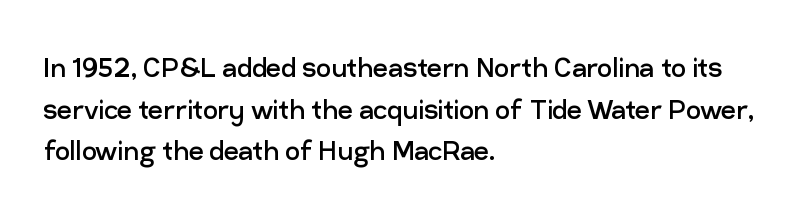
{"serif": "no", "italic": "no", "bold": "no", "weight": "regular", "width": "normal", "stroke_contrast": "low", "x_height": "medium", "monospaced": "no", "underline": "no", "align": "left", "line_spacing": "normal", "line_spacing_ratio": 1.26, "letter_spacing": "normal", "letter_spacing_em": 0.0, "glyph_px": 33}
